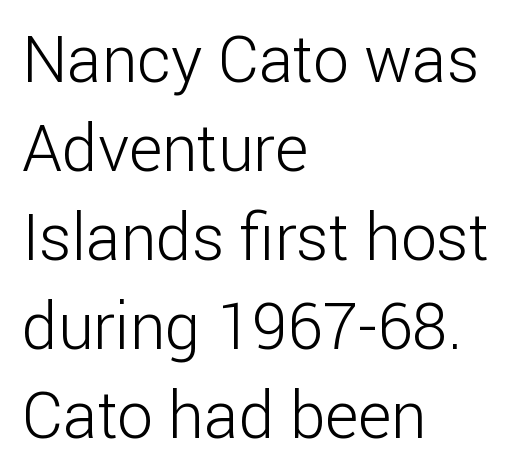
The letters carry no serifs — their stems end cleanly without finishing strokes. The strip under each line holds only bare page. Visually the block forms a straight wall on the left and a jagged coastline on the right. Heft: none added — not bold.
